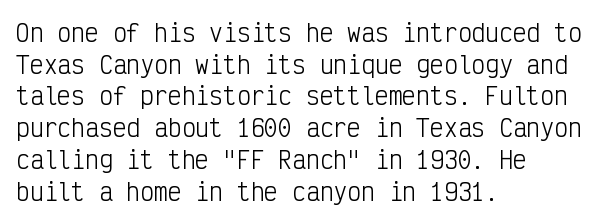
A roman cut, with each character standing at attention. Line spacing here is normal. The text block is weighted toward the left margin, trailing off unevenly rightward. Lines of text with bare space underneath. Nothing unusual about the tracking: characters are spaced as the font intends. A quiet, ordinary-to-light weight characterises the typeface.
